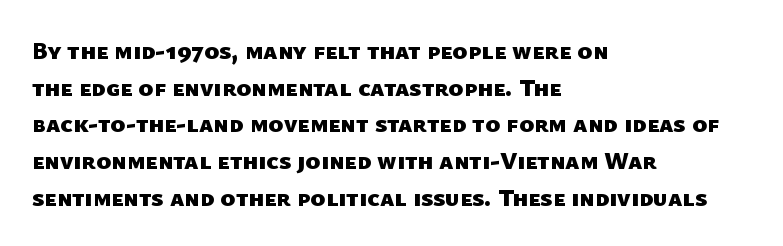
Q: Is the text bold? A: Yes.
Q: Is the text underlined? A: No.
Q: How is the paragraph aligned? A: Left-aligned.
Q: Is the spacing between letters normal or unusually wide? A: Normal.
Q: Is the spacing between lines tight, normal or loose? A: Normal.
